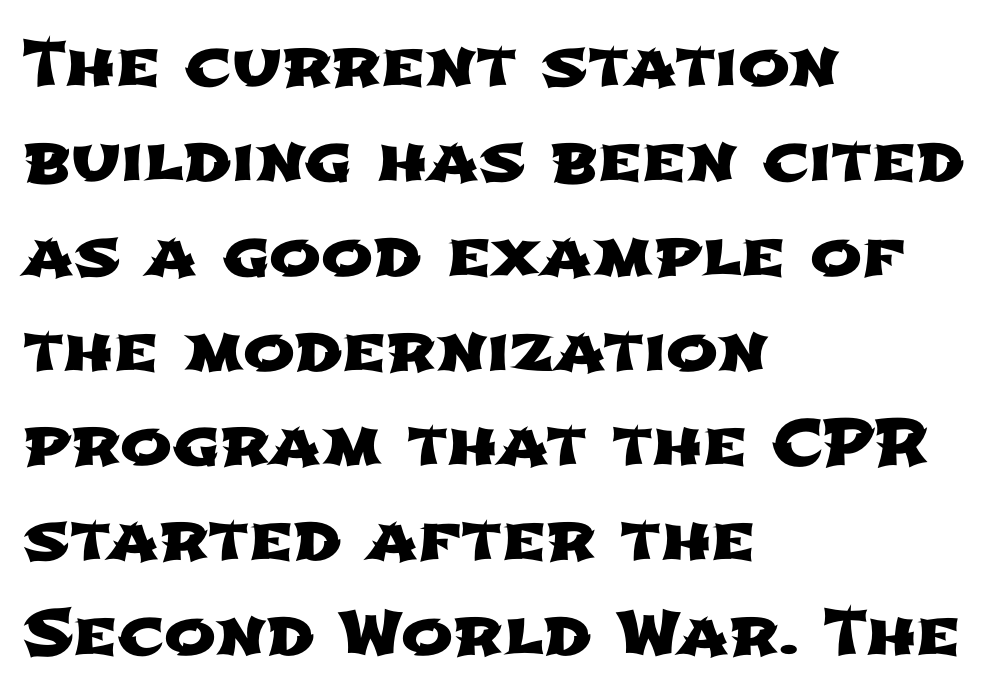
Q: Is the typeface a serif or a sans-serif typeface? A: Sans-serif.
Q: Is the text underlined? A: No.
Q: How is the paragraph aligned? A: Left-aligned.
Q: Is the spacing between letters normal or unusually wide? A: Normal.
Q: Is the spacing between lines tight, normal or loose? A: Normal.
Q: Width (condensed, normal, or wide)? A: Wide.
Q: Stroke contrast? A: Low.
Q: x-height? A: Medium.
Q: Monospaced? A: No.
